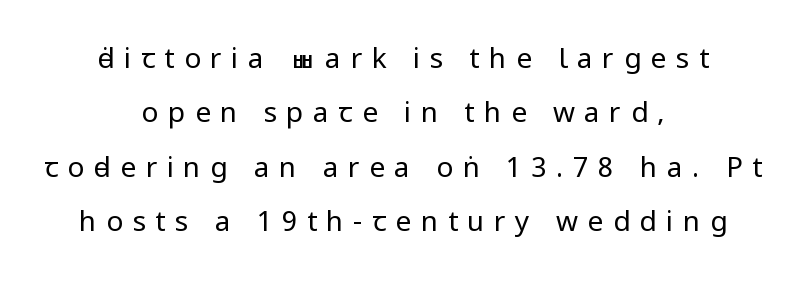
{"serif": "no", "italic": "no", "bold": "no", "weight": "regular", "width": "condensed", "stroke_contrast": "low", "x_height": "large", "monospaced": "no", "underline": "no", "align": "center", "line_spacing": "loose", "line_spacing_ratio": 1.94, "letter_spacing": "wide", "letter_spacing_em": 0.34, "glyph_px": 28}
